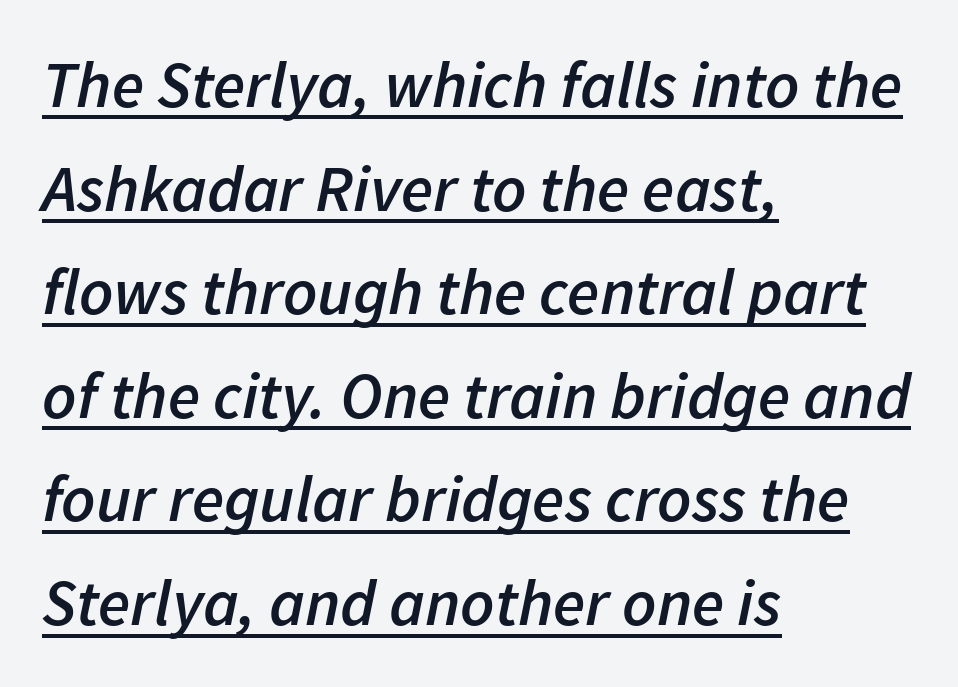
Is this a fixed-width face? No — the glyphs have proportional, varying widths. The specimen reads as italic at a glance. As a designer I'd log this as weight 600, semibold. One glance says typical: line gaps are just what's usual. Underline: present.
